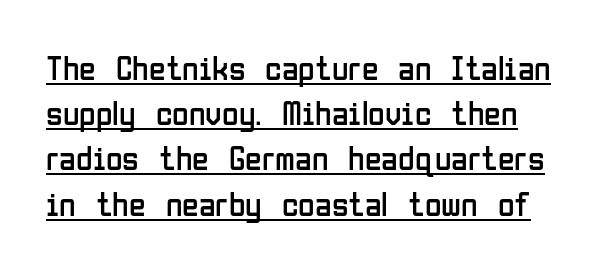
Type style note: lacks serifs. Evenly set lines give the paragraph a standard silhouette. The letterforms sit at book weight or below. Emphasis is given by a line drawn under the lettering. The typography opts for an upright posture over an oblique one.
